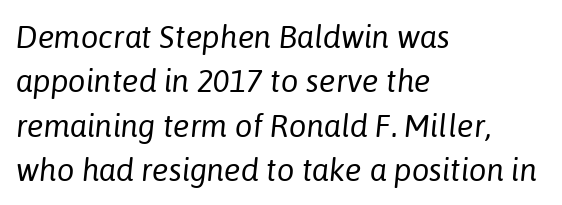
Q: Is the text bold? A: No.
Q: Is the text italic (slanted)? A: Yes, it leans right by about 6 degrees.
Q: Is the text underlined? A: No.
Q: How is the paragraph aligned? A: Left-aligned.
Q: Is the spacing between letters normal or unusually wide? A: Normal.
Q: Is the spacing between lines tight, normal or loose? A: Normal.
Q: Width (condensed, normal, or wide)? A: Normal.
Q: Stroke contrast? A: Low.
Q: x-height? A: Medium.
Q: Monospaced? A: No.
